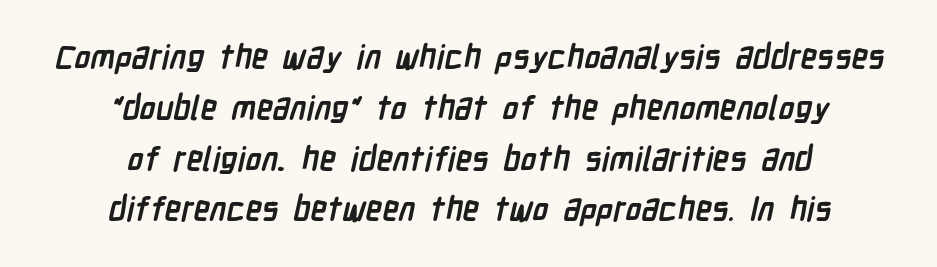
Q: Is the text bold? A: Yes.
Q: Is the typeface a serif or a sans-serif typeface? A: Sans-serif.
Q: Is the text underlined? A: No.
Q: How is the paragraph aligned? A: Centered.
Q: Is the spacing between letters normal or unusually wide? A: Normal.
Q: Is the spacing between lines tight, normal or loose? A: Normal.
Q: Width (condensed, normal, or wide)? A: Condensed.
Q: Stroke contrast? A: Low.
Q: x-height? A: Medium.
Q: Monospaced? A: No.
